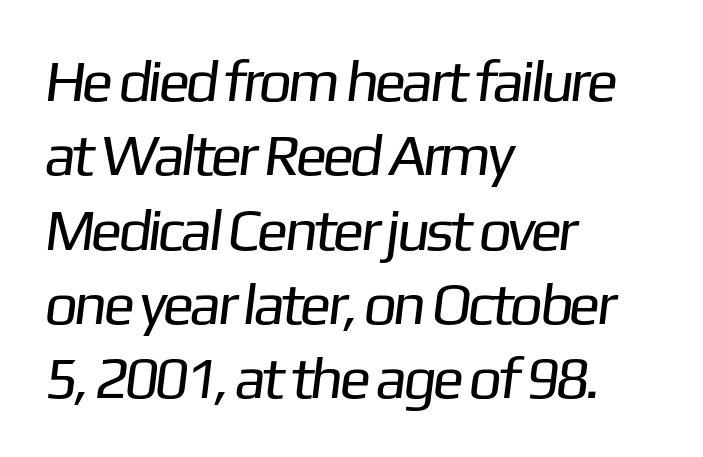
The image shows 59 px regular-weight sans-serif type; set left-aligned, normal line spacing (1.26x), normal letter spacing, not underlined; low stroke contrast and a medium x-height.
